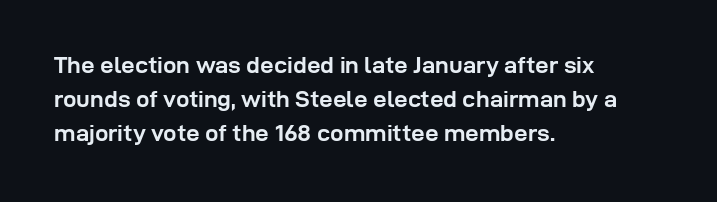
The passage shown stacks its lines at a standard gap. These lines keep a tight, regular rhythm from letter to letter. Descenders hang freely into open space. The sample has been set heavy, in full bold. Leftover space on each line is placed entirely after the last word. Nope, not italic — everything's standing straight.
